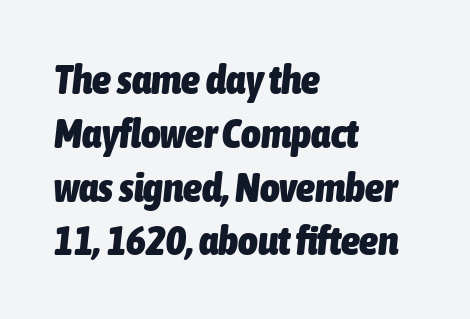
{"italic": "yes", "lean": "right", "slant_degrees": 6, "bold": "yes", "weight": "heavy", "width": "condensed", "stroke_contrast": "low", "x_height": "medium", "monospaced": "no", "underline": "no", "align": "left", "line_spacing": "normal", "line_spacing_ratio": 1.28, "letter_spacing": "normal", "letter_spacing_em": 0.0, "glyph_px": 42}
